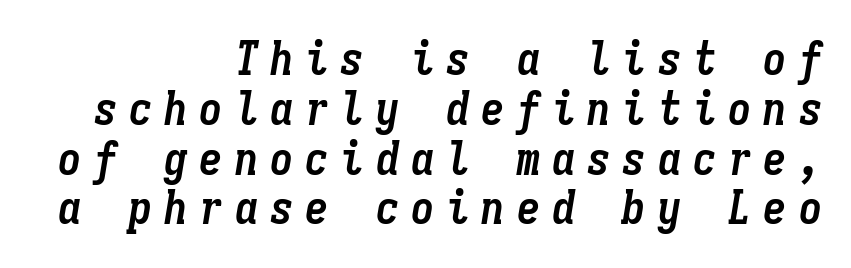
The image shows 47 px semibold, condensed type, italic (leaning right), monospaced; set right-aligned, tight line spacing (1.06x), unusually wide letter spacing (+0.25 em), not underlined; low stroke contrast and a medium x-height.
